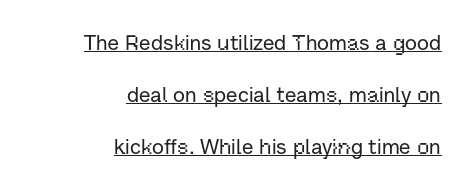
Q: Is the text italic (slanted)? A: No, it is upright.
Q: Is the text underlined? A: Yes.
Q: How is the paragraph aligned? A: Right-aligned.
Q: Is the spacing between letters normal or unusually wide? A: Normal.
Q: Is the spacing between lines tight, normal or loose? A: Loose.
